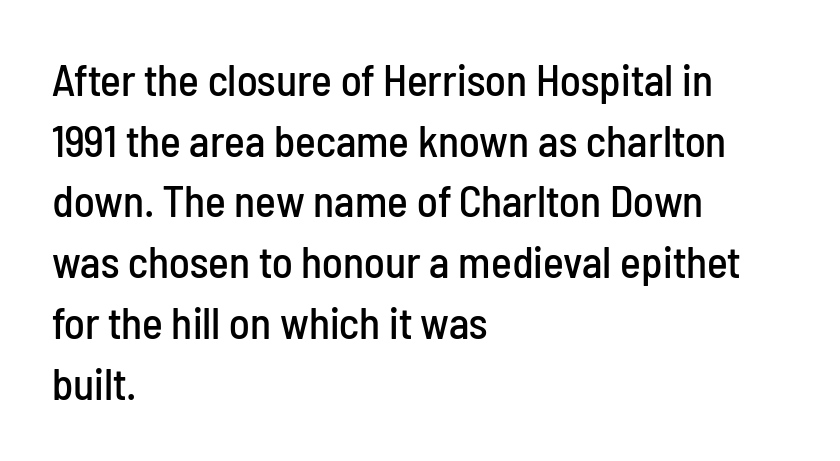
The image shows 44 px condensed sans-serif type, upright; set left-aligned, normal line spacing (1.38x), normal letter spacing, not underlined; low stroke contrast and a medium x-height.
